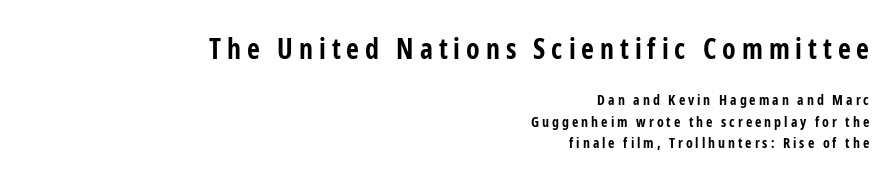
Q: Is the text bold? A: Yes.
Q: Is the text italic (slanted)? A: No, it is upright.
Q: Is the typeface a serif or a sans-serif typeface? A: Sans-serif.
Q: Is the text underlined? A: No.
Q: How is the paragraph aligned? A: Right-aligned.
Q: Is the spacing between letters normal or unusually wide? A: Unusually wide.
Q: Is the spacing between lines tight, normal or loose? A: Normal.
Q: Which block of text is set in a larger size, the first (top) or the second (bottom)? A: The first (top) one.
Q: Width (condensed, normal, or wide)? A: Condensed.
Q: Stroke contrast? A: Low.
Q: x-height? A: Medium.
Q: Monospaced? A: No.
